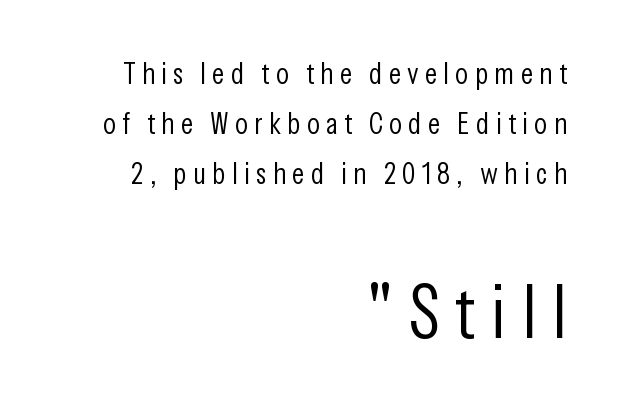
Words appear elongated and porous because spacing is wide. This is not heavy type; no bold has been used. Two sizes are in play, and the larger belongs to the second block. These lines stack with their right ends in a neat column. Quick note: underline off. This rendering employs a face without finishing strokes, i.e., a sans-serif.
